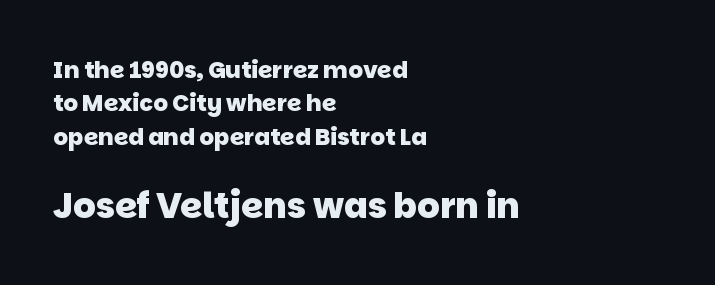
Q: Is the text bold? A: Yes.
Q: Is the typeface a serif or a sans-serif typeface? A: Sans-serif.
Q: Is the text underlined? A: No.
Q: How is the paragraph aligned? A: Left-aligned.
Q: Is the spacing between letters normal or unusually wide? A: Normal.
Q: Is the spacing between lines tight, normal or loose? A: Normal.
Q: Which block of text is set in a larger size, the first (top) or the second (bottom)? A: The second (bottom) one.
Q: Width (condensed, normal, or wide)? A: Normal.
Q: Stroke contrast? A: Low.
Q: x-height? A: Large.
Q: Monospaced? A: No.
